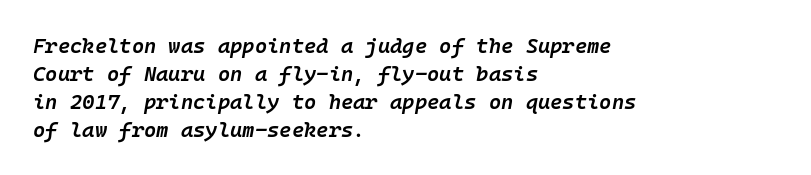
Q: Is the text bold? A: Semi-bold.
Q: Is the text italic (slanted)? A: Yes, it leans right by about 10 degrees.
Q: Is the text underlined? A: No.
Q: How is the paragraph aligned? A: Left-aligned.
Q: Is the spacing between letters normal or unusually wide? A: Normal.
Q: Is the spacing between lines tight, normal or loose? A: Normal.
